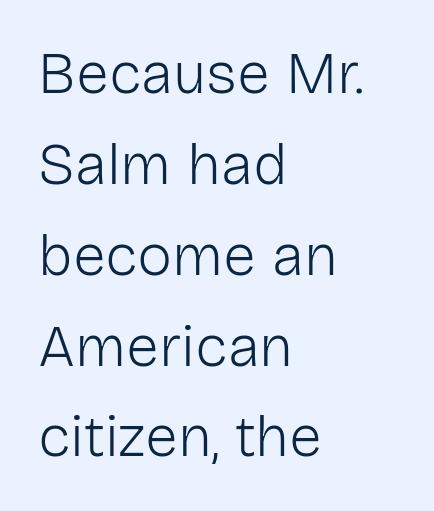
{"serif": "no", "italic": "no", "bold": "no", "weight": "light", "width": "normal", "stroke_contrast": "low", "x_height": "medium", "monospaced": "no", "underline": "no", "align": "left", "line_spacing": "normal", "line_spacing_ratio": 1.54, "letter_spacing": "normal", "letter_spacing_em": 0.0, "glyph_px": 59}
